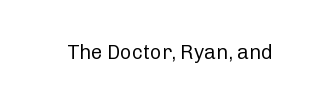
Q: Is the text bold? A: No.
Q: Is the text italic (slanted)? A: No, it is upright.
Q: Is the text underlined? A: No.
Q: Is the spacing between letters normal or unusually wide? A: Normal.
